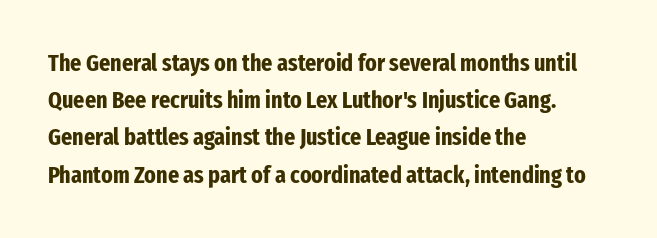
The image shows 24 px bold type, upright; set left-aligned, normal line spacing (1.55x), normal letter spacing, not underlined.
